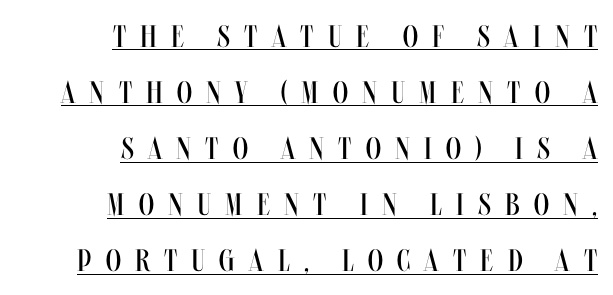
The image shows 31 px regular-weight, condensed type, upright; set right-aligned, line spacing 1.81x, unusually wide letter spacing (+0.46 em), underlined; medium stroke contrast and a large x-height.
